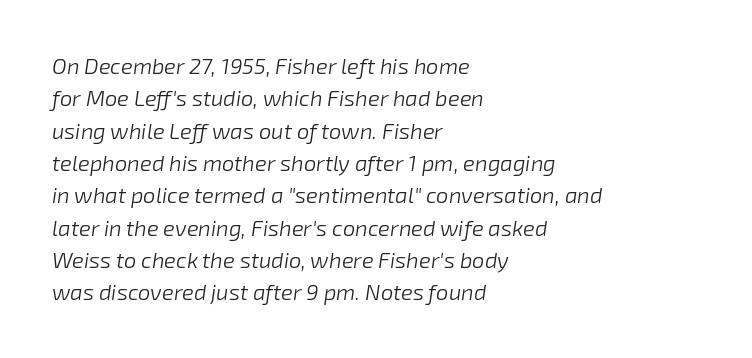
The image shows 22 px text type, italic (leaning right); set left-aligned, normal line spacing (1.47x), normal letter spacing, not underlined.
